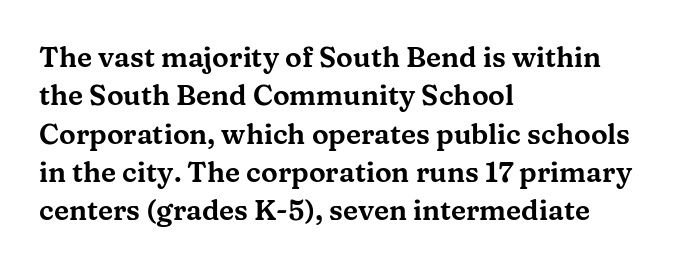
{"serif": "yes", "italic": "no", "width": "wide", "stroke_contrast": "medium", "x_height": "medium", "monospaced": "no", "underline": "no", "align": "left", "line_spacing": "normal", "line_spacing_ratio": 1.37, "letter_spacing": "normal", "letter_spacing_em": 0.0, "glyph_px": 28}
